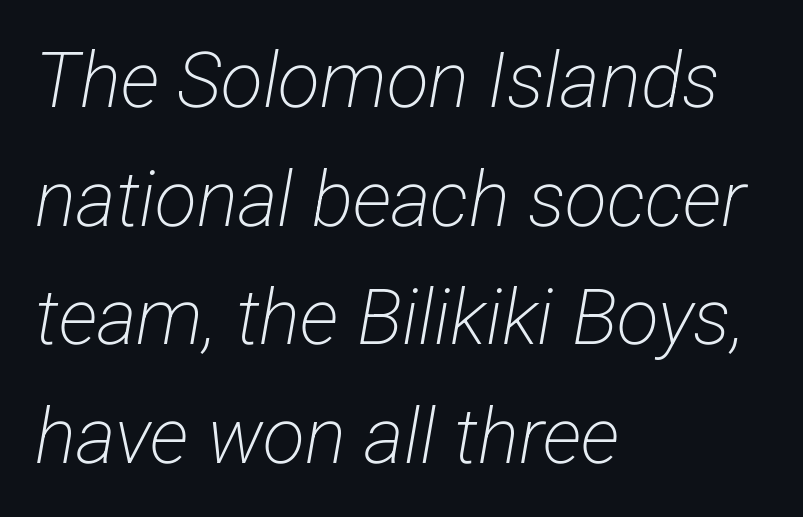
Looks like regular typesetting: each glyph gets only the width it needs. Baseline-to-baseline distance is the conventional proportion of letter height. This rendering leaves character spacing at its baseline value. Horizontal alignment here is leftward, the default for most running prose.
